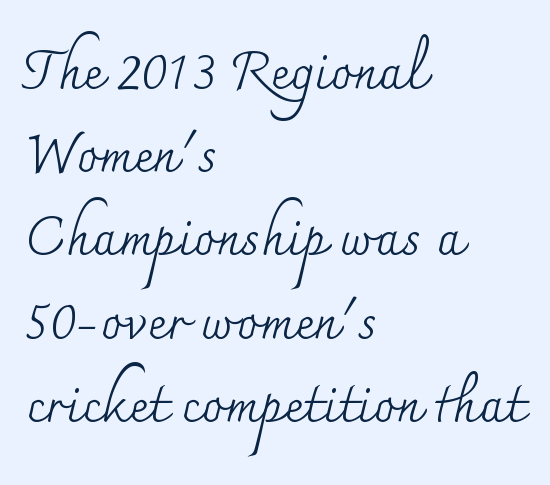
Alignment: flush left. Does the leading feel generous? No, just average. The strip under each line holds only bare page.
